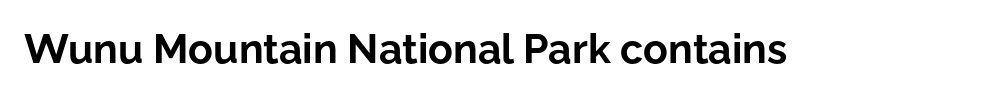
The image shows 41 px bold sans-serif type, upright; set normal letter spacing, not underlined; low stroke contrast and a medium x-height.
